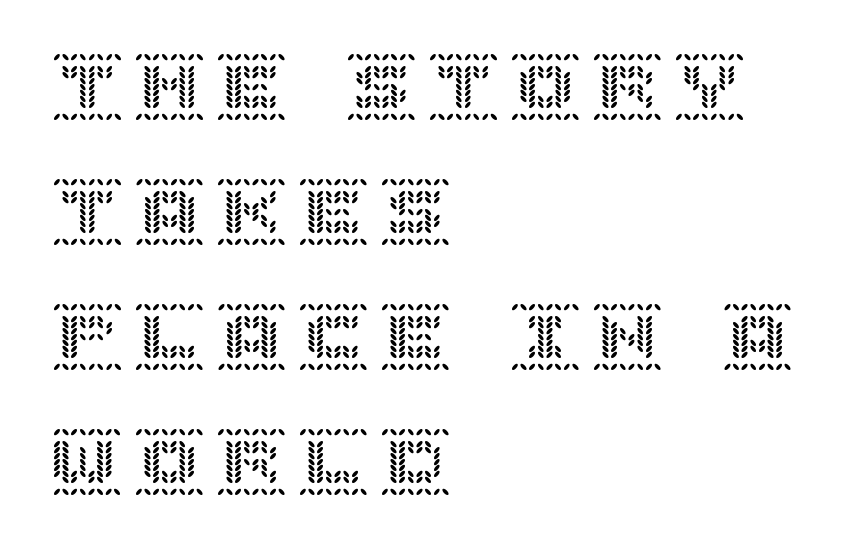
If you drew a ruler down the left edge, every line would touch it. The baseline area is clear. These lines were composed using upright roman letters.
